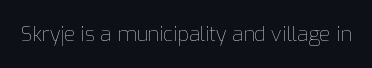
{"italic": "no", "bold": "no", "underline": "no", "letter_spacing": "normal", "letter_spacing_em": 0.0, "glyph_px": 20}
